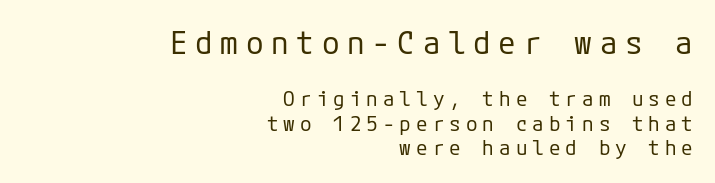
{"serif": "no", "italic": "no", "bold": "no", "weight": "regular", "width": "normal", "stroke_contrast": "low", "x_height": "medium", "underline": "no", "align": "right", "line_spacing_ratio": 1.17, "letter_spacing": "wide", "letter_spacing_em": 0.24, "larger_block": "first", "size_ratio": 1.52, "glyph_px": 32}
